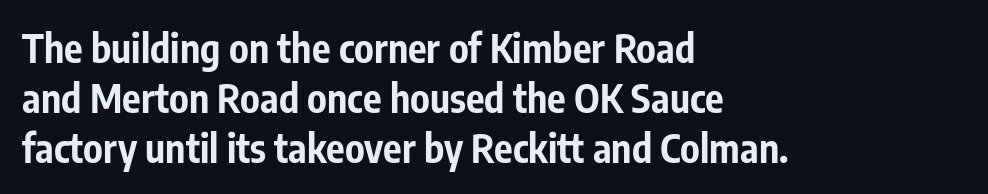
{"serif": "no", "italic": "no", "bold": "yes", "weight": "bold", "width": "condensed", "stroke_contrast": "low", "x_height": "medium", "monospaced": "no", "underline": "no", "align": "left", "line_spacing": "normal", "line_spacing_ratio": 1.28, "letter_spacing": "normal", "letter_spacing_em": 0.0, "glyph_px": 39}
